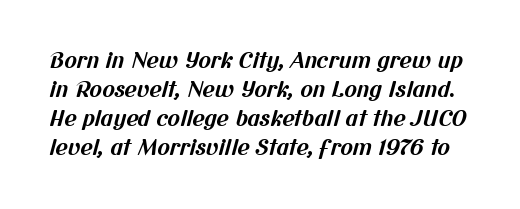
Glance below the letters and you will spot only blank space. The sample has been set heavy, in full bold. The leading is moderate, giving the passage an even texture. Does extra space separate the letters? No, they use regular spacing.
